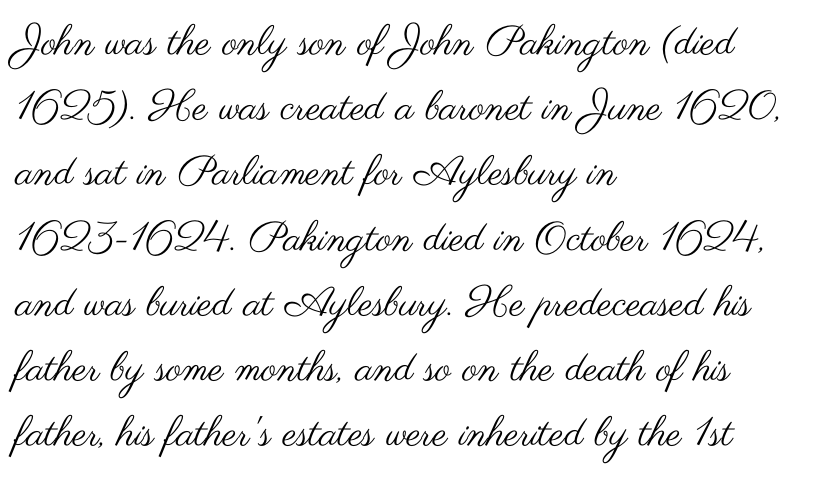
{"serif": "no", "bold": "no", "weight": "regular", "width": "wide", "stroke_contrast": "medium", "x_height": "small", "monospaced": "no", "underline": "no", "align": "left", "line_spacing": "normal", "line_spacing_ratio": 1.59, "letter_spacing": "normal", "letter_spacing_em": 0.0, "glyph_px": 41}
